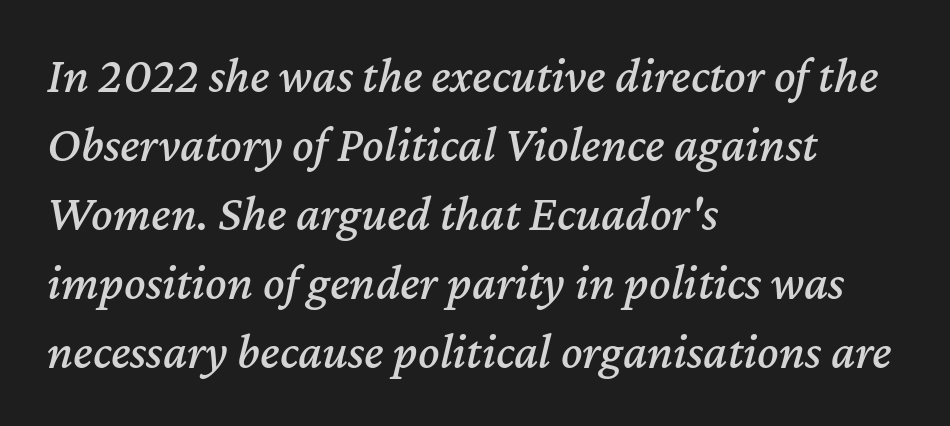
The image shows 50 px text type, italic (leaning right); set left-aligned, normal line spacing (1.38x), normal letter spacing, not underlined; medium stroke contrast and a medium x-height.
